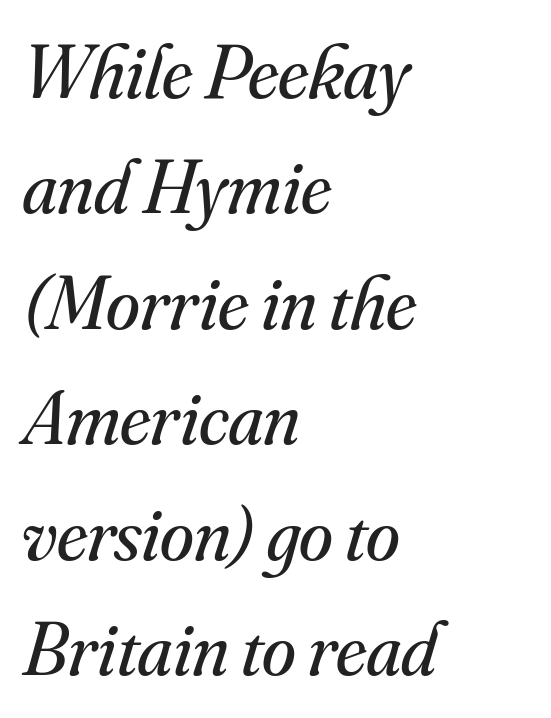
{"serif": "yes", "italic": "yes", "lean": "right", "slant_degrees": 16, "bold": "no", "weight": "regular", "width": "normal", "stroke_contrast": "medium", "x_height": "small", "monospaced": "no", "underline": "no", "align": "left", "line_spacing": "normal", "line_spacing_ratio": 1.5, "letter_spacing": "normal", "letter_spacing_em": 0.0, "glyph_px": 77}
